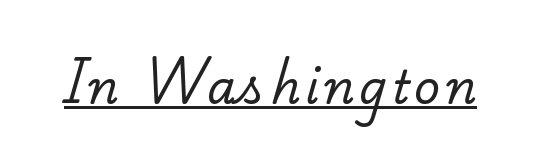
These glyphs show unthickened strokes, regular width or finer. Underline: present. Is this a fixed-width face? No — the glyphs have proportional, varying widths.
